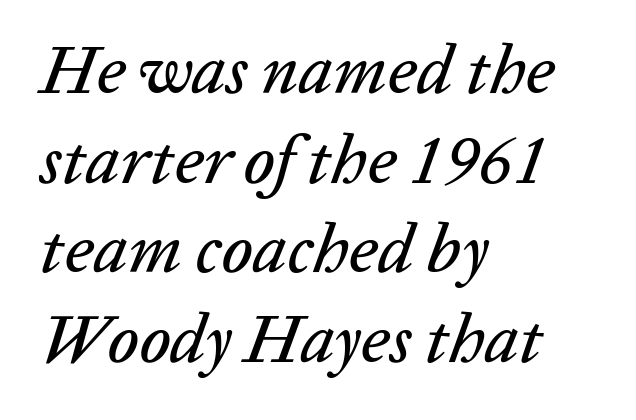
The image shows 69 px text type, italic (leaning right); set left-aligned, normal line spacing (1.3x), normal letter spacing, not underlined; low stroke contrast and a medium x-height.
